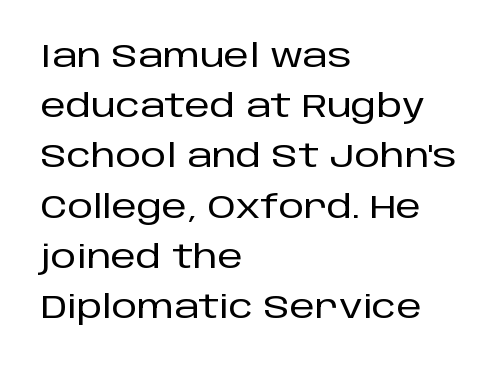
The image shows 32 px sans-serif type, upright; set left-aligned, normal line spacing (1.57x), normal letter spacing, not underlined; low stroke contrast and a large x-height.
